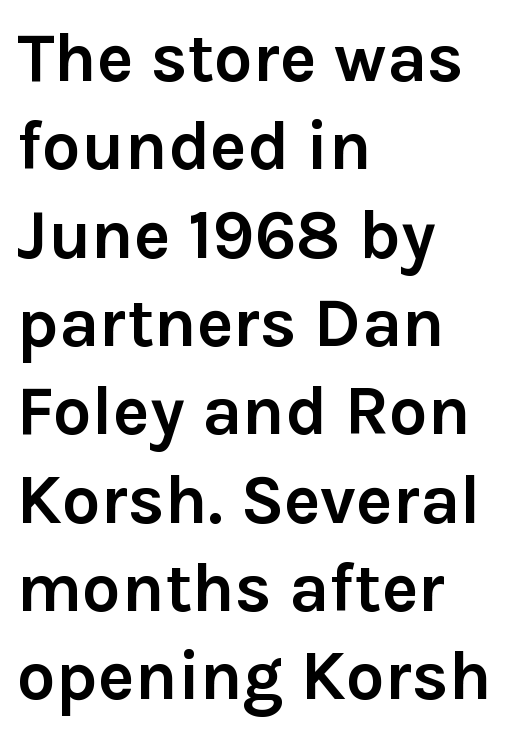
{"serif": "no", "italic": "no", "bold": "yes", "weight": "semibold", "width": "normal", "stroke_contrast": "low", "x_height": "medium", "monospaced": "no", "underline": "no", "align": "left", "line_spacing": "normal", "line_spacing_ratio": 1.28, "letter_spacing": "normal", "letter_spacing_em": 0.0, "glyph_px": 69}
